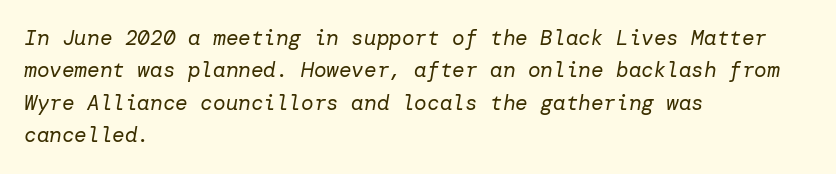
Posture: slanted. The cut favours lightness, reaching ordinary text weight at its darkest. Each word holds together tightly as a unit, with standard inter-letter gaps. The passage shown is not underscored anywhere. Line starts are locked; line ends wander.
